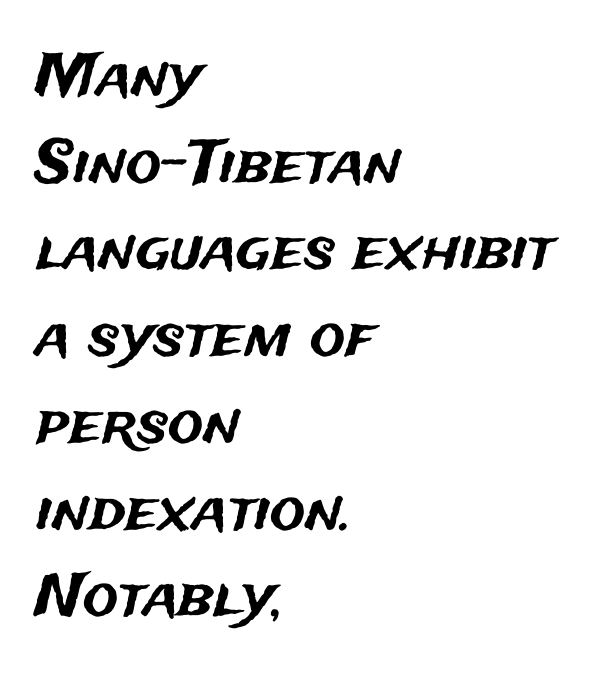
The image shows 59 px sans-serif type; set left-aligned, normal line spacing (1.47x), normal letter spacing, not underlined; medium stroke contrast and a medium x-height.
